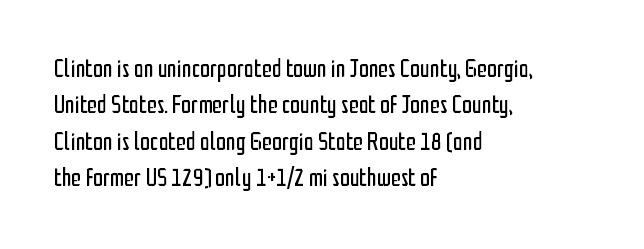
{"italic": "no", "bold": "no", "underline": "no", "align": "left", "line_spacing": "normal", "line_spacing_ratio": 1.46, "letter_spacing": "normal", "letter_spacing_em": 0.0, "glyph_px": 25}
